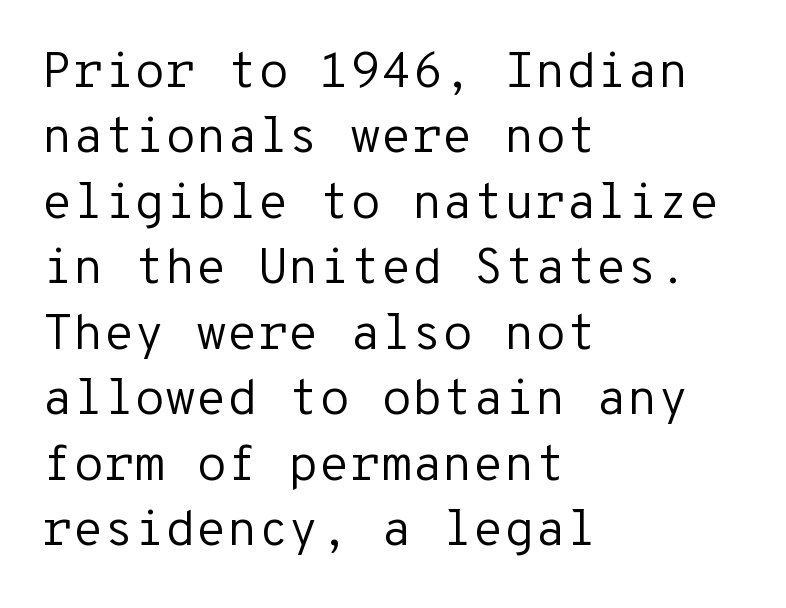
Q: Is the text bold? A: No.
Q: Is the text italic (slanted)? A: No, it is upright.
Q: Is the typeface a serif or a sans-serif typeface? A: Sans-serif.
Q: Is the text underlined? A: No.
Q: How is the paragraph aligned? A: Left-aligned.
Q: Is the spacing between letters normal or unusually wide? A: Normal.
Q: Is the spacing between lines tight, normal or loose? A: Normal.
Q: Width (condensed, normal, or wide)? A: Normal.
Q: Stroke contrast? A: Low.
Q: x-height? A: Medium.
Q: Monospaced? A: Yes.
